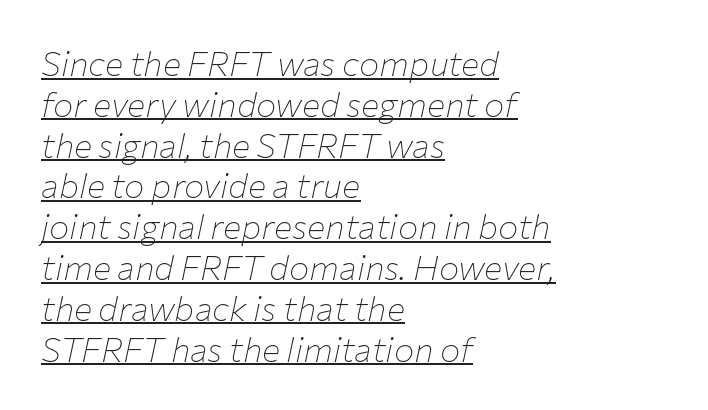
Q: Is the text bold? A: No.
Q: Is the text italic (slanted)? A: Yes, it leans right by about 12 degrees.
Q: Is the text underlined? A: Yes.
Q: How is the paragraph aligned? A: Left-aligned.
Q: Is the spacing between letters normal or unusually wide? A: Normal.
Q: Width (condensed, normal, or wide)? A: Normal.
Q: Stroke contrast? A: Low.
Q: x-height? A: Medium.
Q: Monospaced? A: No.
